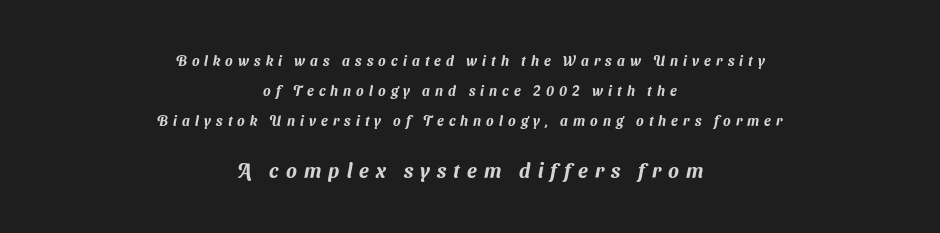
{"underline": "no", "align": "center", "line_spacing": "loose", "line_spacing_ratio": 2.14, "letter_spacing": "wide", "letter_spacing_em": 0.36, "larger_block": "second", "size_ratio": 1.43, "glyph_px": 20}
